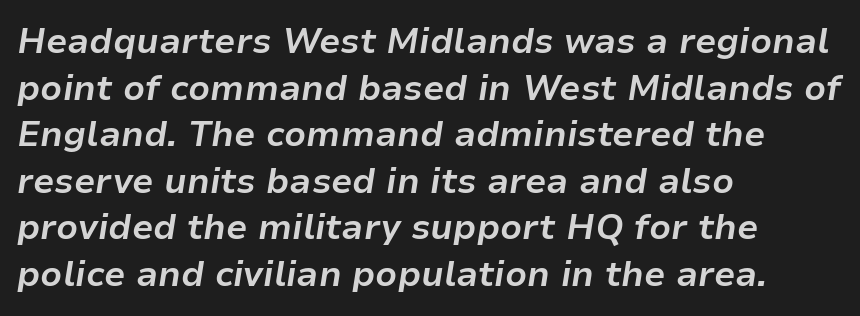
Q: Is the text bold? A: Yes.
Q: Is the text italic (slanted)? A: Yes, it leans right by about 9 degrees.
Q: Is the text underlined? A: No.
Q: How is the paragraph aligned? A: Left-aligned.
Q: Is the spacing between letters normal or unusually wide? A: Normal.
Q: Is the spacing between lines tight, normal or loose? A: Normal.
Q: Width (condensed, normal, or wide)? A: Normal.
Q: Stroke contrast? A: Low.
Q: x-height? A: Medium.
Q: Monospaced? A: No.
